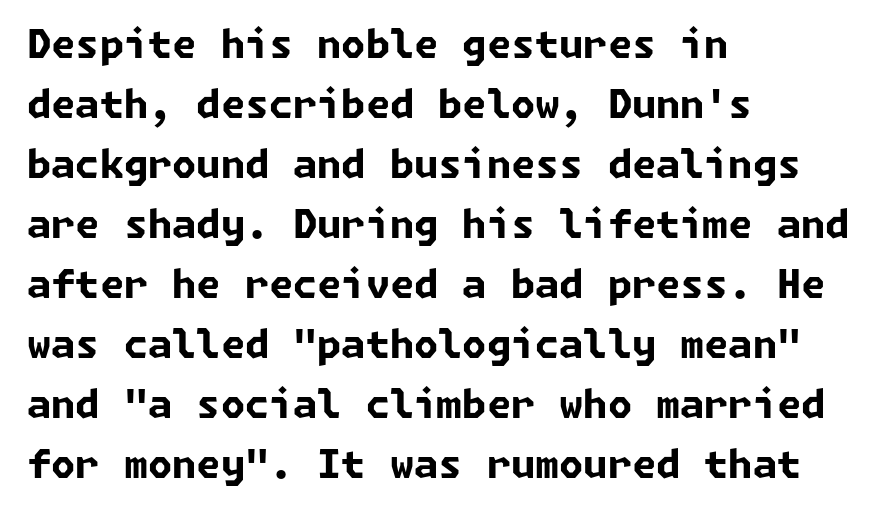
The image shows 39 px bold sans-serif type; set left-aligned, normal line spacing (1.54x), normal letter spacing, not underlined; low stroke contrast and a medium x-height.
